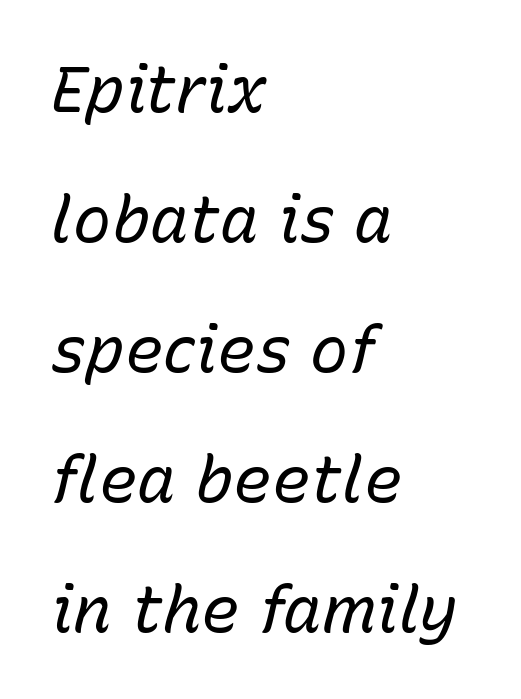
The image shows 64 px regular-weight type, italic (leaning right); set left-aligned, loose line spacing (2.03x), normal letter spacing, not underlined; low stroke contrast and a medium x-height.
